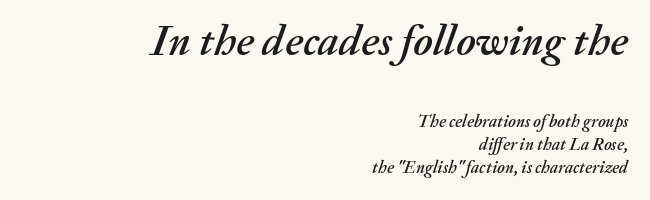
Q: Is the text italic (slanted)? A: Yes, it leans right by about 20 degrees.
Q: Is the text underlined? A: No.
Q: How is the paragraph aligned? A: Right-aligned.
Q: Is the spacing between letters normal or unusually wide? A: Normal.
Q: Is the spacing between lines tight, normal or loose? A: Normal.
Q: Which block of text is set in a larger size, the first (top) or the second (bottom)? A: The first (top) one.
Q: Width (condensed, normal, or wide)? A: Normal.
Q: Stroke contrast? A: Medium.
Q: x-height? A: Medium.
Q: Monospaced? A: No.
